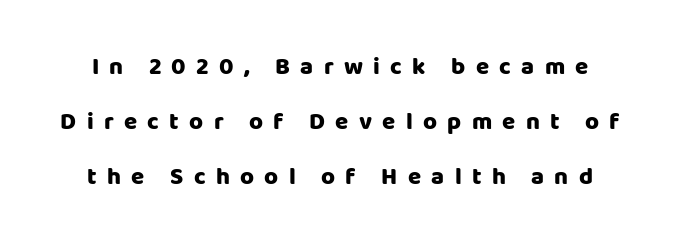
The image shows 24 px bold type, upright; set loose line spacing (2.29x), unusually wide letter spacing (+0.43 em), not underlined.
